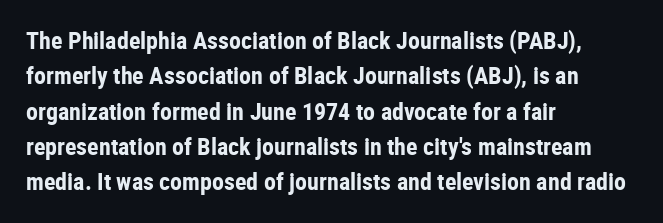
Q: Is the text bold? A: Yes.
Q: Is the text italic (slanted)? A: No, it is upright.
Q: Is the text underlined? A: No.
Q: How is the paragraph aligned? A: Left-aligned.
Q: Is the spacing between letters normal or unusually wide? A: Normal.
Q: Is the spacing between lines tight, normal or loose? A: Normal.
